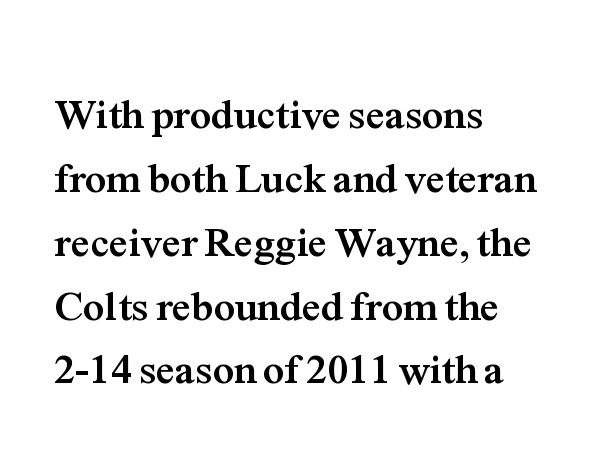
Q: Is the text bold? A: Yes.
Q: Is the text italic (slanted)? A: No, it is upright.
Q: Is the typeface a serif or a sans-serif typeface? A: Serif.
Q: Is the text underlined? A: No.
Q: How is the paragraph aligned? A: Left-aligned.
Q: Is the spacing between letters normal or unusually wide? A: Normal.
Q: Is the spacing between lines tight, normal or loose? A: Normal.
Q: Width (condensed, normal, or wide)? A: Normal.
Q: Stroke contrast? A: Medium.
Q: x-height? A: Medium.
Q: Monospaced? A: No.
